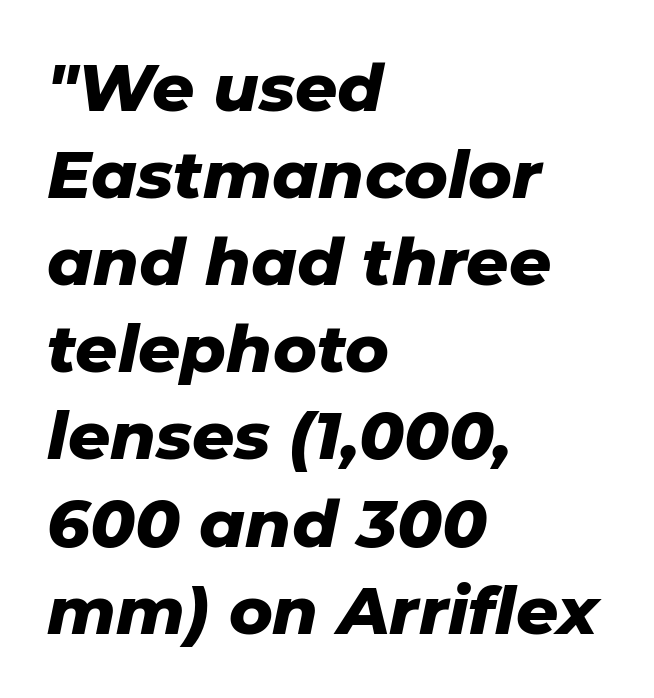
Q: Is the text bold? A: Yes.
Q: Is the text italic (slanted)? A: Yes, it leans right by about 11 degrees.
Q: Is the text underlined? A: No.
Q: How is the paragraph aligned? A: Left-aligned.
Q: Is the spacing between letters normal or unusually wide? A: Normal.
Q: Is the spacing between lines tight, normal or loose? A: Normal.
Q: Width (condensed, normal, or wide)? A: Normal.
Q: Stroke contrast? A: Low.
Q: x-height? A: Medium.
Q: Monospaced? A: No.
